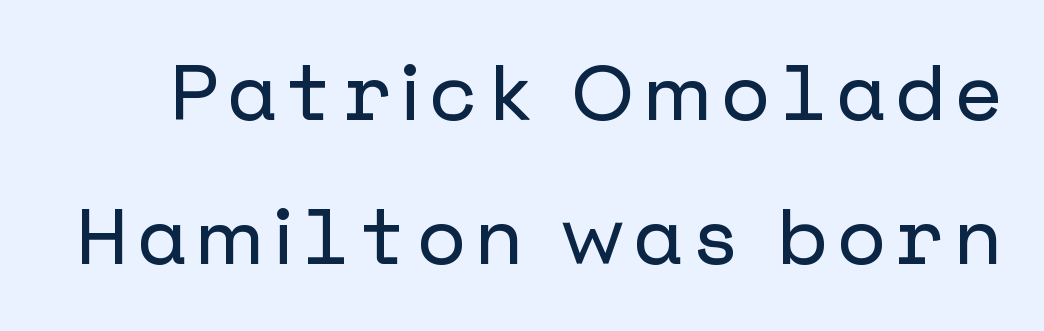
{"serif": "no", "italic": "no", "width": "normal", "stroke_contrast": "low", "x_height": "medium", "underline": "no", "line_spacing_ratio": 1.85, "glyph_px": 78}
